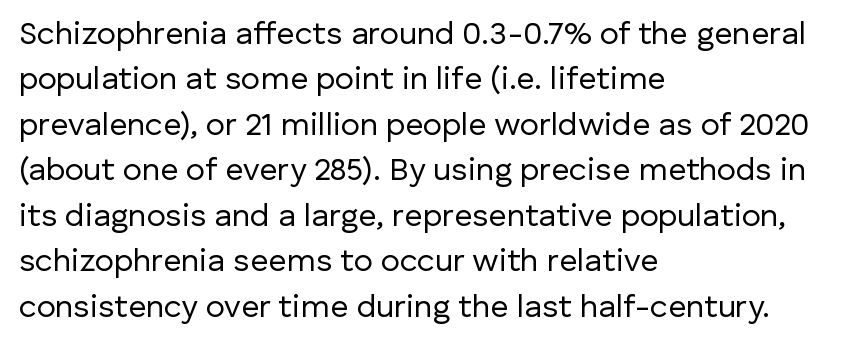
The image shows 32 px regular-weight sans-serif type, upright; set left-aligned, normal line spacing (1.42x), normal letter spacing, not underlined; low stroke contrast and a medium x-height.
